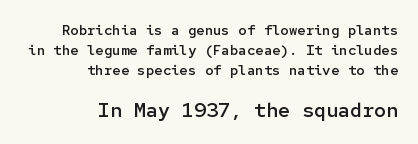
Underlining? Definitely not there. In terms of leading, this rendering sits right in the middle. The glyphs have the mass of a demibold cut, below bold. In terms of letterspacing, this is plain default setting. Quick note: not italic, upright. The rag falls on the left side of this text block.
